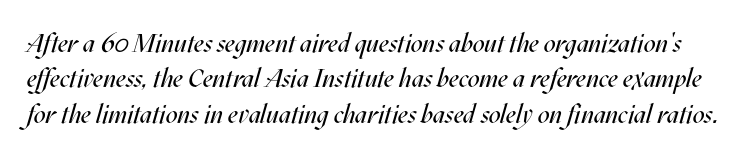
Q: Is the text bold? A: No.
Q: Is the text italic (slanted)? A: Yes, it leans right by about 17 degrees.
Q: Is the text underlined? A: No.
Q: Is the spacing between letters normal or unusually wide? A: Normal.
Q: Is the spacing between lines tight, normal or loose? A: Normal.
